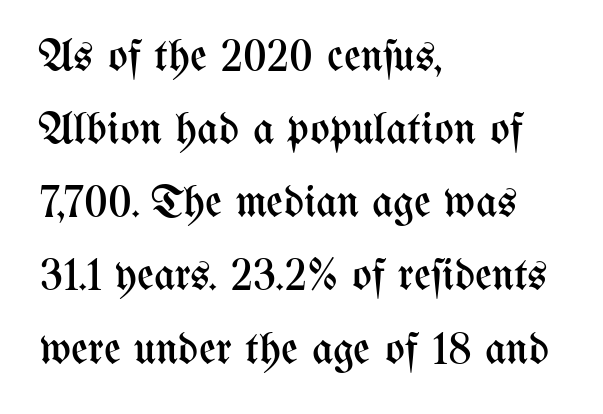
A typesetter would call this proportional, since set widths differ per character. Is this a heavy cut? Hardly; it is regular or lighter. Italic? Not at all — the glyphs are vertical. The lines sit at an ordinary, default distance from one another. Characters follow at the spacing the type designer built in.
